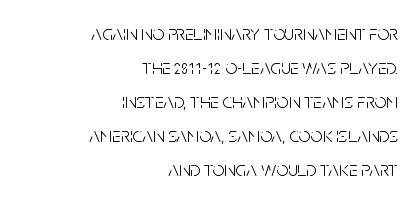
The strokes carry an ordinary text weight at most. Horizontal alignment here is rightward, an uncommon choice for prose. Nope, not italic — everything's standing straight. The face used here is rendered with its standard letterfit.
